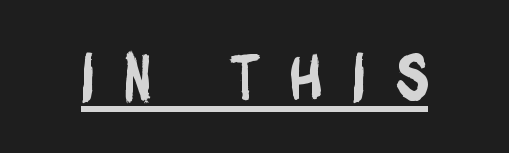
Students, note that the glyphs here are deliberately spaced far apart. These lines are composed in type without serifs. Compared with undecorated copy, this sample adds a rule below the words. Proportional: the letters do not fall into vertical columns.
